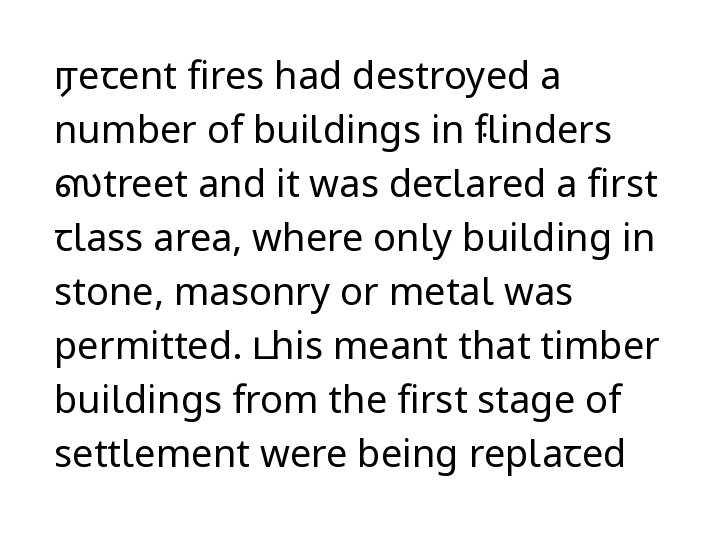
The image shows 38 px regular-weight sans-serif type, upright; set left-aligned, normal line spacing (1.42x), normal letter spacing, not underlined; low stroke contrast and a medium x-height.
